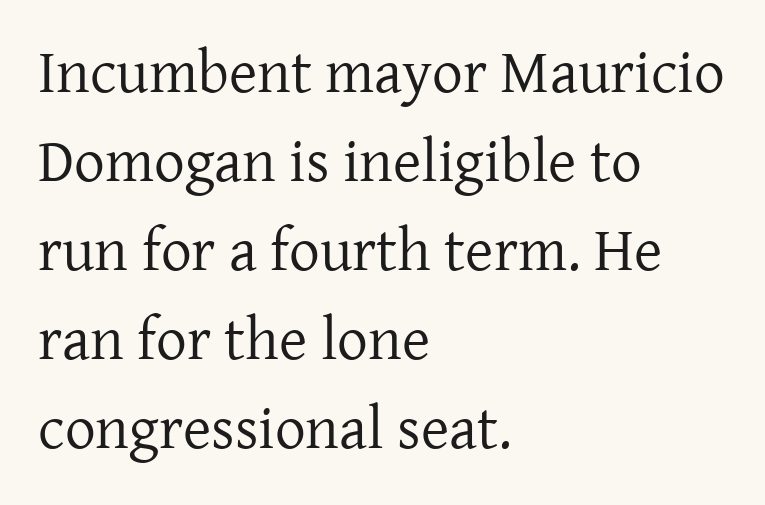
The image shows 61 px regular-weight serif type, upright; set left-aligned, normal line spacing (1.46x), normal letter spacing, not underlined; low stroke contrast and a medium x-height.
